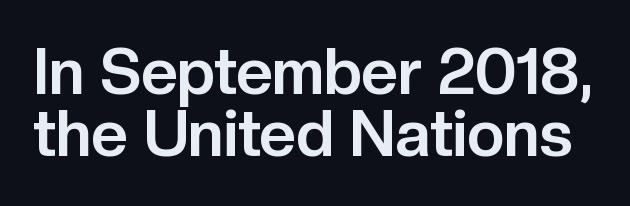
The image shows 64 px bold sans-serif type, upright; set tight line spacing (0.97x), normal letter spacing, not underlined; low stroke contrast and a medium x-height.
